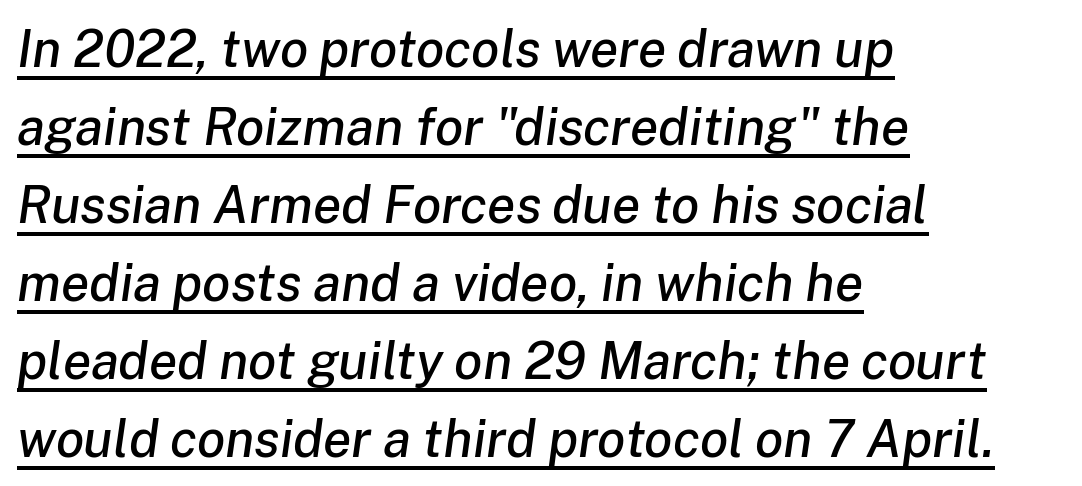
{"italic": "yes", "lean": "right", "slant_degrees": 8, "width": "normal", "stroke_contrast": "low", "x_height": "medium", "monospaced": "no", "underline": "yes", "align": "left", "line_spacing": "normal", "line_spacing_ratio": 1.5, "letter_spacing": "normal", "letter_spacing_em": 0.0, "glyph_px": 52}
